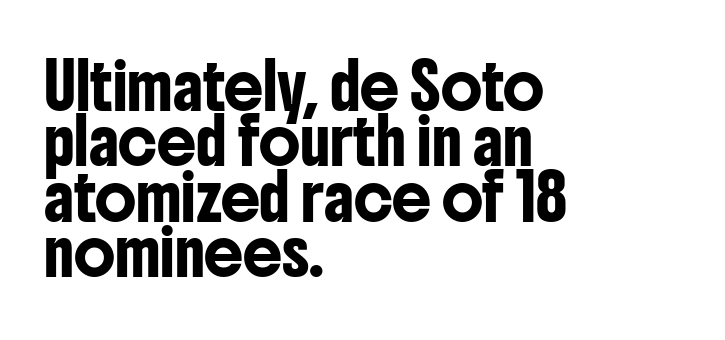
The image shows 44 px condensed sans-serif type, upright; set left-aligned, normal line spacing (1.26x), normal letter spacing, not underlined; low stroke contrast and a medium x-height.
